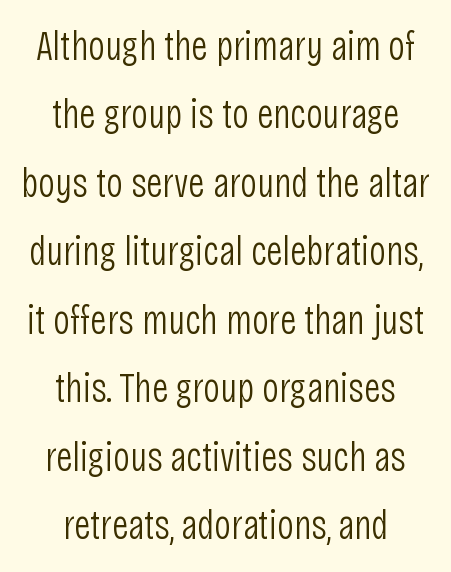
{"serif": "no", "italic": "no", "bold": "no", "weight": "light", "width": "condensed", "stroke_contrast": "low", "x_height": "large", "monospaced": "no", "underline": "no", "align": "center", "line_spacing": "normal", "line_spacing_ratio": 1.63, "letter_spacing": "normal", "letter_spacing_em": 0.0, "glyph_px": 42}
